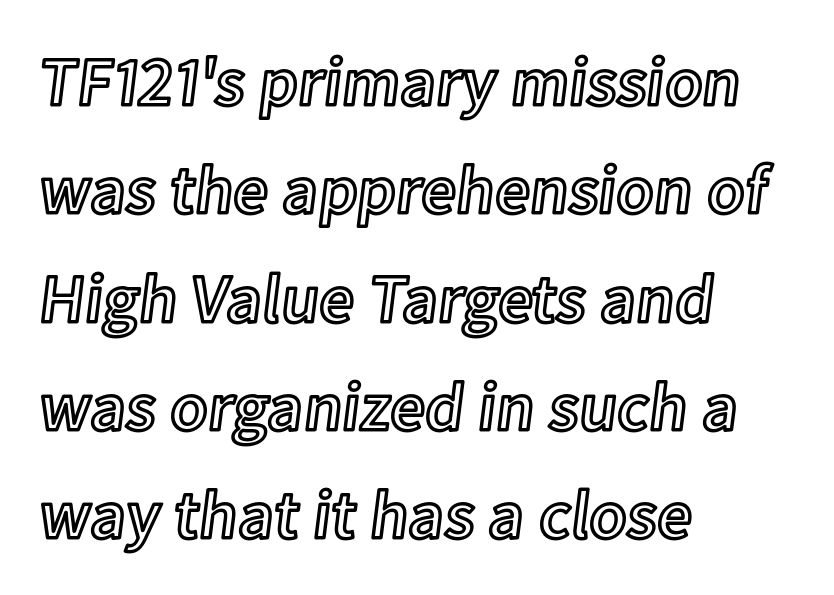
The image shows 69 px text type; set left-aligned, normal line spacing (1.57x), normal letter spacing, not underlined; a medium x-height.
